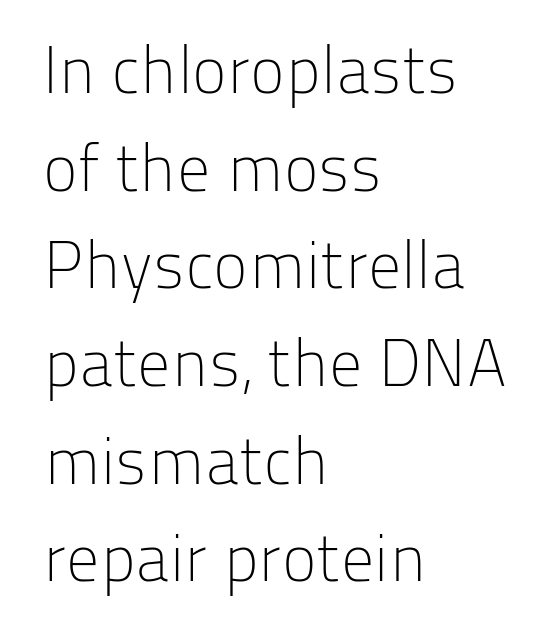
Q: Is the text bold? A: No.
Q: Is the text italic (slanted)? A: No, it is upright.
Q: Is the typeface a serif or a sans-serif typeface? A: Sans-serif.
Q: Is the text underlined? A: No.
Q: How is the paragraph aligned? A: Left-aligned.
Q: Is the spacing between letters normal or unusually wide? A: Normal.
Q: Is the spacing between lines tight, normal or loose? A: Normal.
Q: Width (condensed, normal, or wide)? A: Normal.
Q: Stroke contrast? A: Low.
Q: x-height? A: Medium.
Q: Monospaced? A: No.
